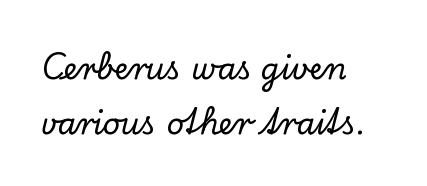
The image shows 30 px serif type; set left-aligned, line spacing 1.82x, normal letter spacing, not underlined; low stroke contrast and a small x-height.
